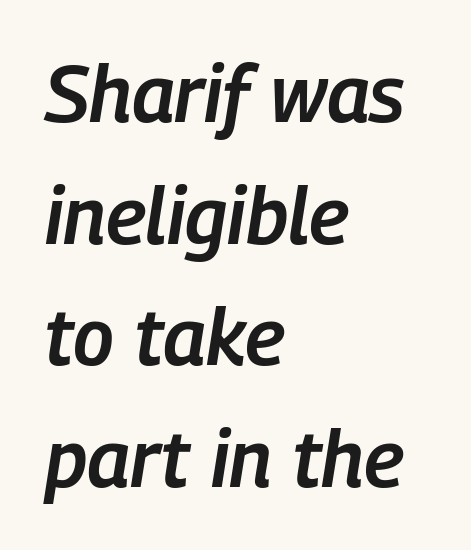
The image shows 79 px semibold, condensed type, italic (leaning right); set left-aligned, normal line spacing (1.54x), normal letter spacing, not underlined; low stroke contrast and a medium x-height.
